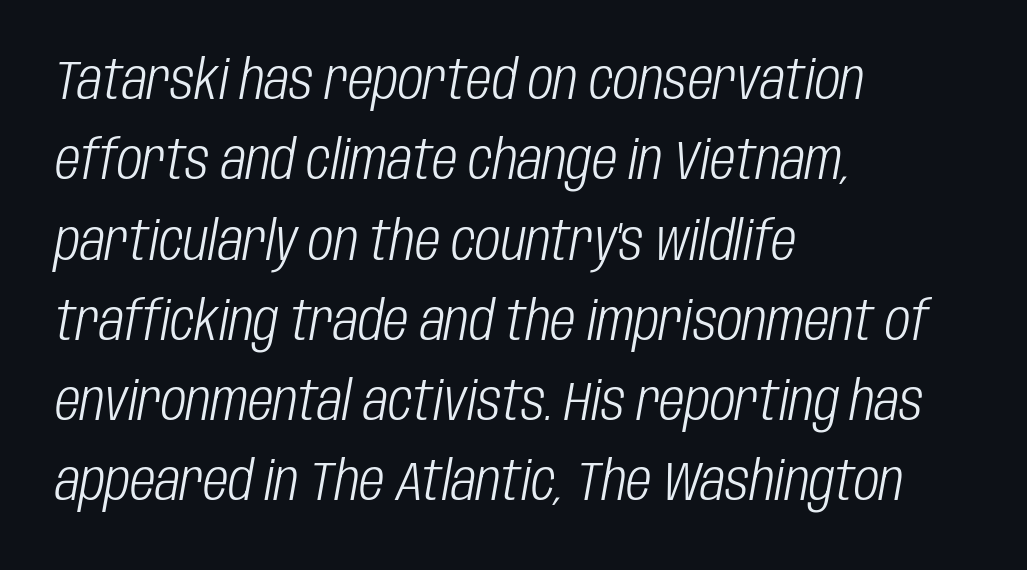
This reads as an unemphasized weight, regular at the heaviest. Looks like regular typesetting: each glyph gets only the width it needs. In terms of letterspacing, this is plain default setting. Students, observe: this is what conventionally led text looks like. Leftover space on each line is placed entirely after the last word. Type without underlining.
